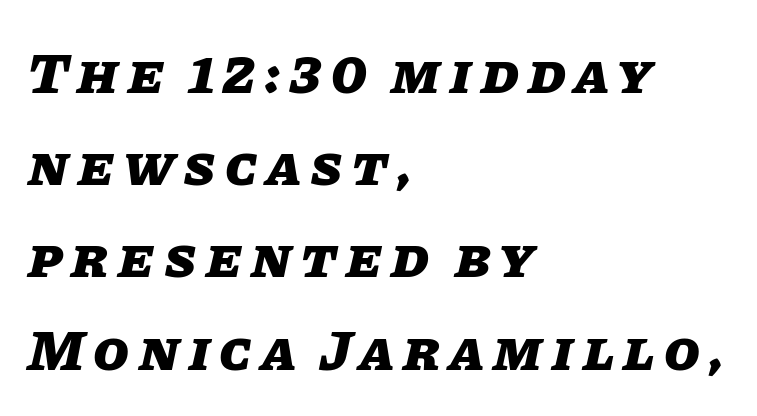
{"italic": "yes", "lean": "right", "slant_degrees": 11, "bold": "yes", "weight": "heavy", "width": "normal", "stroke_contrast": "low", "x_height": "large", "monospaced": "no", "underline": "no", "align": "left", "line_spacing": "normal", "line_spacing_ratio": 1.59, "glyph_px": 58}
